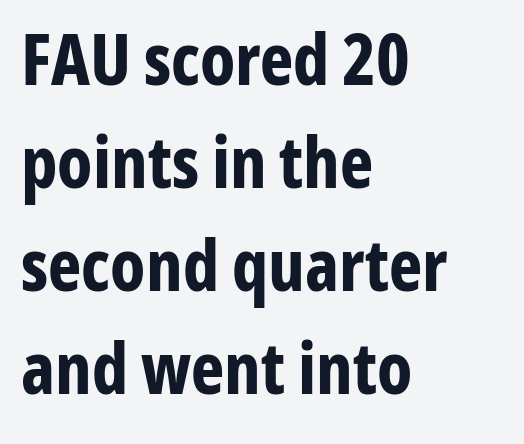
{"serif": "no", "italic": "no", "bold": "yes", "weight": "bold", "width": "condensed", "stroke_contrast": "low", "x_height": "medium", "monospaced": "no", "underline": "no", "align": "left", "line_spacing": "normal", "line_spacing_ratio": 1.45, "letter_spacing": "normal", "letter_spacing_em": 0.0, "glyph_px": 71}
